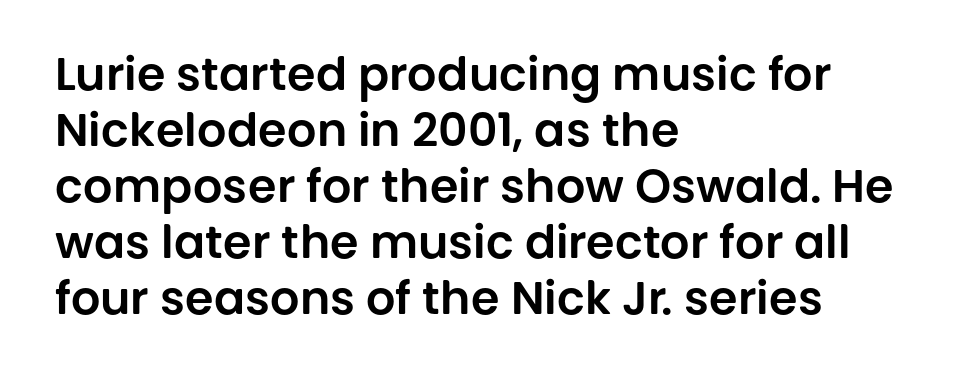
Descender tails drop into unmarked territory. Nothing sits at the stroke ends, so this counts as sans-serif. The passage shown has conventional tracking throughout. Proportional: the letters do not fall into vertical columns.
